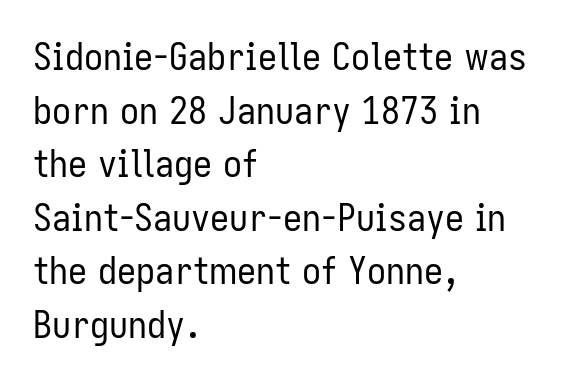
{"serif": "no", "italic": "no", "bold": "no", "weight": "regular", "width": "condensed", "stroke_contrast": "low", "x_height": "medium", "monospaced": "no", "underline": "no", "align": "left", "line_spacing": "normal", "line_spacing_ratio": 1.41, "letter_spacing": "normal", "letter_spacing_em": 0.0, "glyph_px": 38}
